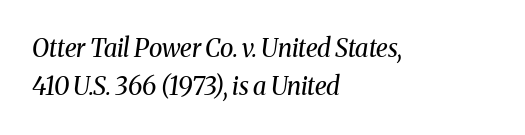
Q: Is the text bold? A: No.
Q: Is the text italic (slanted)? A: Yes, it leans right by about 8 degrees.
Q: Is the text underlined? A: No.
Q: How is the paragraph aligned? A: Left-aligned.
Q: Is the spacing between letters normal or unusually wide? A: Normal.
Q: Is the spacing between lines tight, normal or loose? A: Normal.
